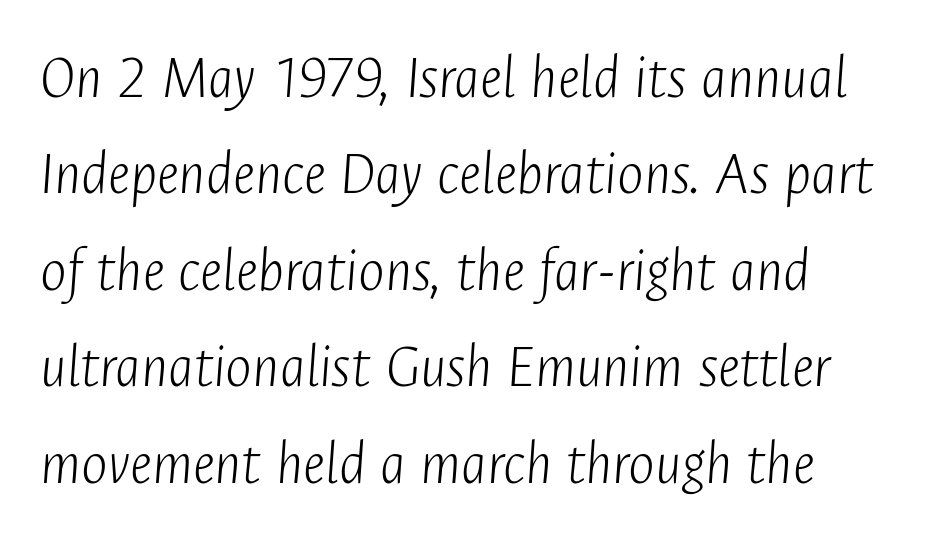
Q: Is the text bold? A: No.
Q: Is the text italic (slanted)? A: Yes, it leans right by about 4 degrees.
Q: Is the text underlined? A: No.
Q: How is the paragraph aligned? A: Left-aligned.
Q: Is the spacing between letters normal or unusually wide? A: Normal.
Q: Is the spacing between lines tight, normal or loose? A: Normal.
Q: Width (condensed, normal, or wide)? A: Condensed.
Q: Stroke contrast? A: Low.
Q: x-height? A: Medium.
Q: Monospaced? A: No.
